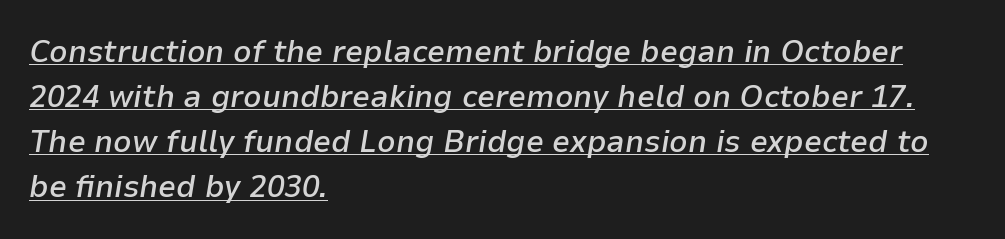
The image shows 32 px semibold type, italic (leaning right); set left-aligned, normal line spacing (1.41x), normal letter spacing, underlined; low stroke contrast and a medium x-height.
